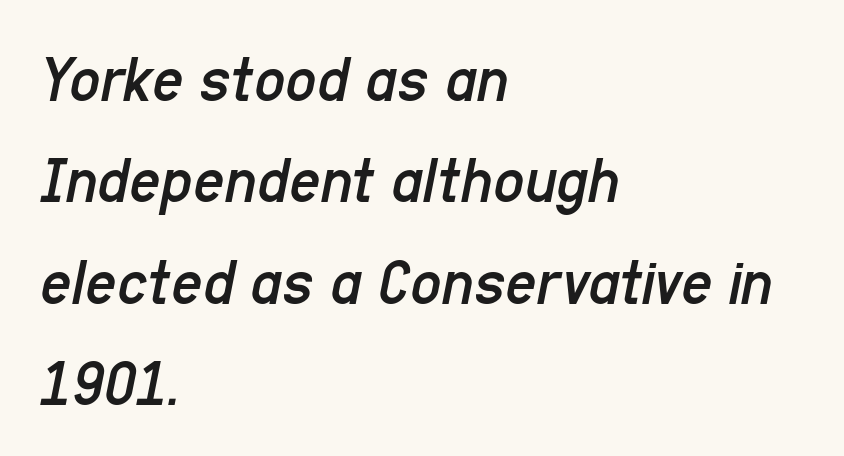
These lines are set flush left with a ragged right edge. The font is comparable to plain body text, perhaps lighter. Quick note: underline off. Line spacing here is normal.
